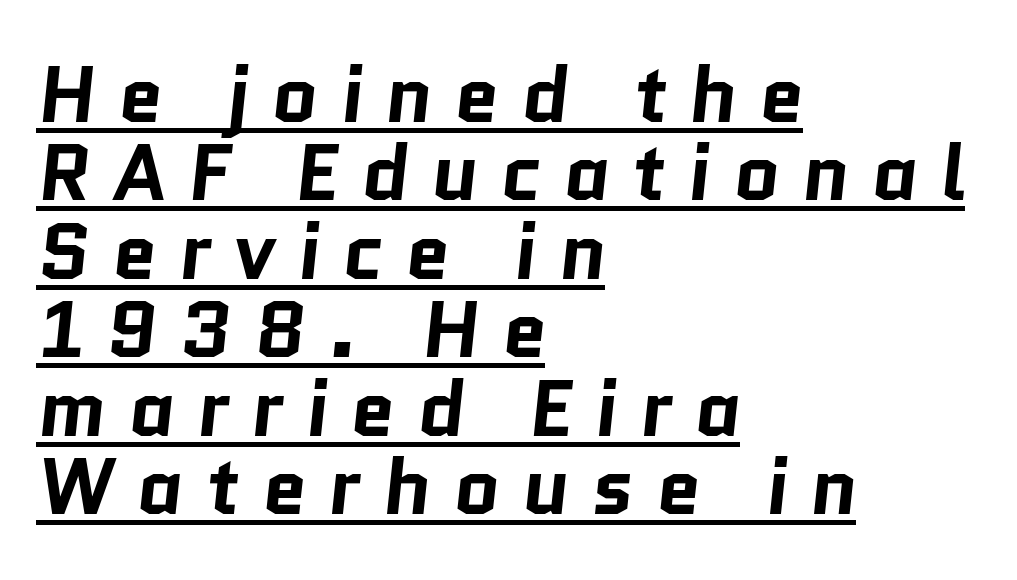
Q: Is the text bold? A: Yes.
Q: Is the typeface a serif or a sans-serif typeface? A: Sans-serif.
Q: Is the text underlined? A: Yes.
Q: How is the paragraph aligned? A: Left-aligned.
Q: Is the spacing between letters normal or unusually wide? A: Unusually wide.
Q: Is the spacing between lines tight, normal or loose? A: Tight.
Q: Width (condensed, normal, or wide)? A: Normal.
Q: Stroke contrast? A: Low.
Q: x-height? A: Medium.
Q: Monospaced? A: No.
